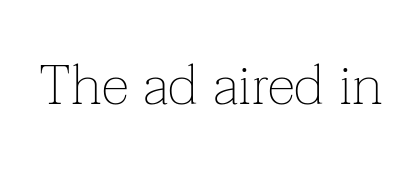
The image shows 57 px thin serif type, upright; set normal letter spacing, not underlined; low stroke contrast and a medium x-height.
